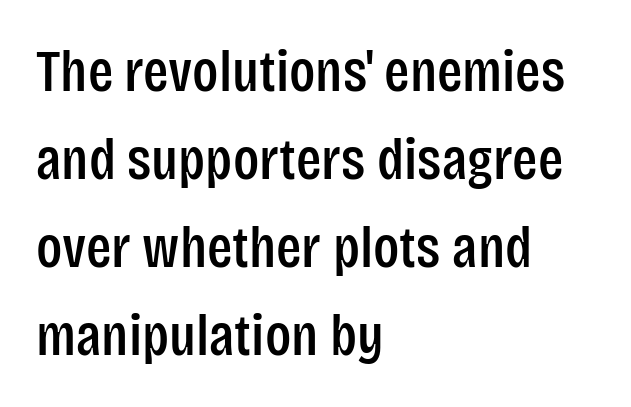
Q: Is the text italic (slanted)? A: No, it is upright.
Q: Is the typeface a serif or a sans-serif typeface? A: Sans-serif.
Q: Is the text underlined? A: No.
Q: How is the paragraph aligned? A: Left-aligned.
Q: Is the spacing between letters normal or unusually wide? A: Normal.
Q: Is the spacing between lines tight, normal or loose? A: Normal.
Q: Width (condensed, normal, or wide)? A: Condensed.
Q: Stroke contrast? A: Low.
Q: x-height? A: Large.
Q: Monospaced? A: No.
